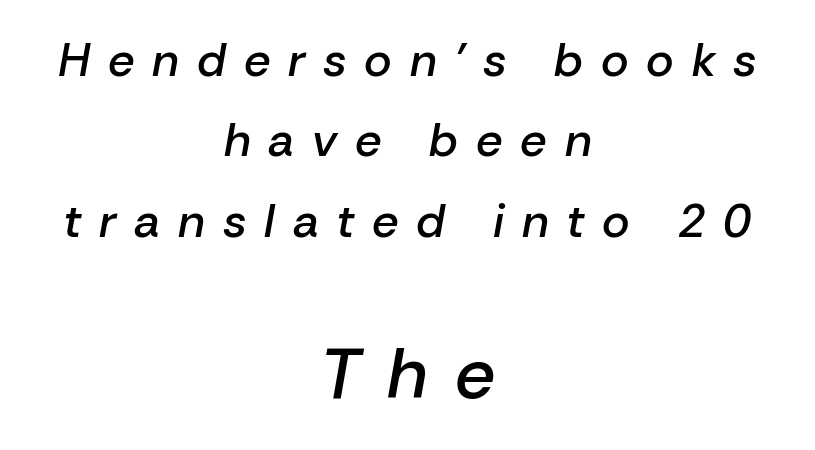
Stems and bowls a touch heavier than normal — semibold. Every row of glyphs is offset so its center matches the block's center. Observe the wide spacing: letters keep a clear distance from each other. Proportional: the letters do not fall into vertical columns.
